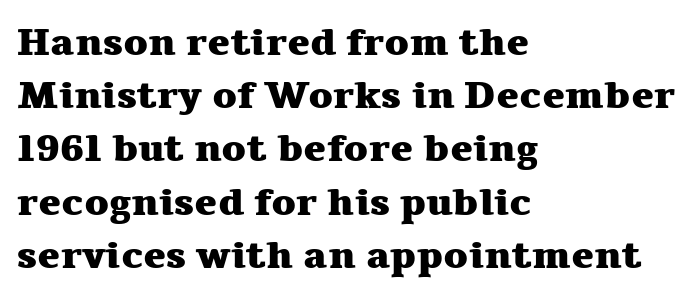
Q: Is the text bold? A: Yes.
Q: Is the text italic (slanted)? A: No, it is upright.
Q: Is the typeface a serif or a sans-serif typeface? A: Serif.
Q: Is the text underlined? A: No.
Q: How is the paragraph aligned? A: Left-aligned.
Q: Is the spacing between letters normal or unusually wide? A: Normal.
Q: Is the spacing between lines tight, normal or loose? A: Normal.
Q: Width (condensed, normal, or wide)? A: Wide.
Q: Stroke contrast? A: Medium.
Q: x-height? A: Medium.
Q: Monospaced? A: No.
